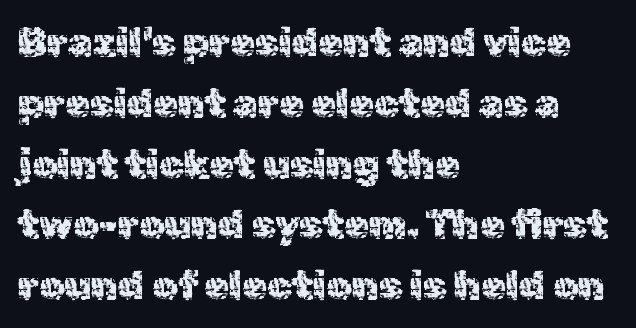
A clean baseline with only descenders dipping below it. If you drew a line through each stem, it would be perfectly vertical. The font family rendered here belongs to the sans-serif group. Vertical spacing — default. Teacher's note: observe the even left margin — that is flush-left alignment.
